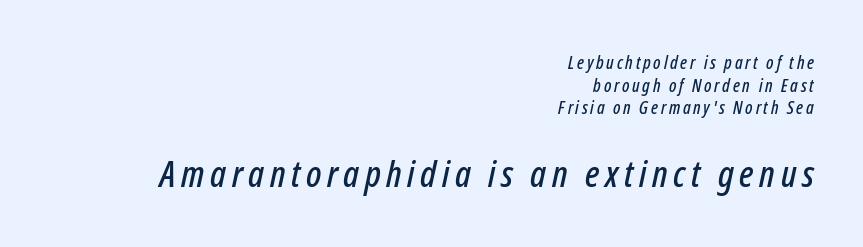
Q: Is the text italic (slanted)? A: Yes, it leans right by about 12 degrees.
Q: Is the text underlined? A: No.
Q: How is the paragraph aligned? A: Right-aligned.
Q: Is the spacing between lines tight, normal or loose? A: Normal.
Q: Which block of text is set in a larger size, the first (top) or the second (bottom)? A: The second (bottom) one.
Q: Width (condensed, normal, or wide)? A: Condensed.
Q: Stroke contrast? A: Low.
Q: x-height? A: Medium.
Q: Monospaced? A: No.
